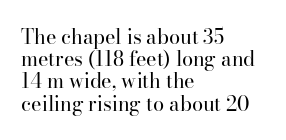
In terms of posture, this sample is upright. Each word holds together tightly as a unit, with standard inter-letter gaps. The paragraph shown leans on its left margin. The foot of each line stays bare and open.
